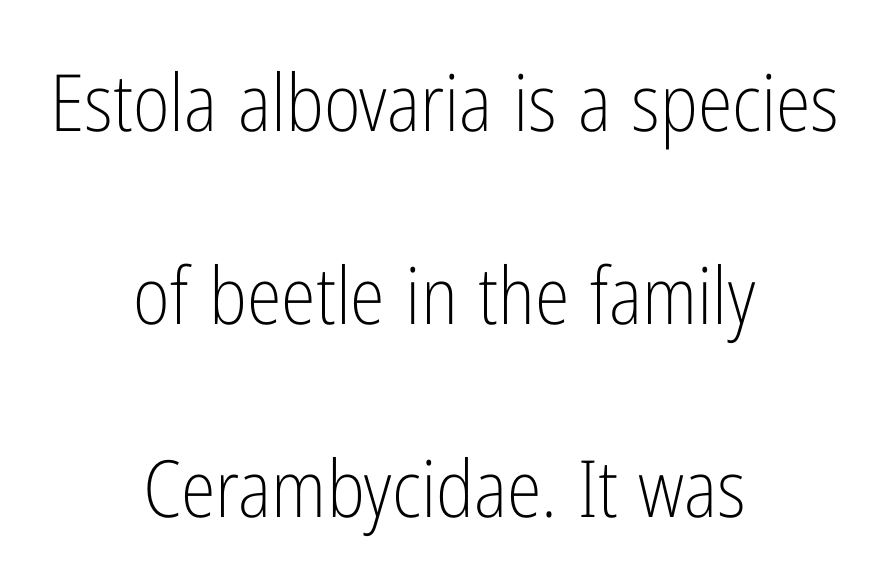
The image shows 79 px light, condensed sans-serif type, upright; set centered, loose line spacing (2.44x), normal letter spacing, not underlined; low stroke contrast and a medium x-height.
